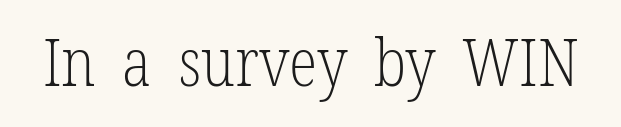
{"serif": "yes", "italic": "no", "bold": "no", "weight": "light", "width": "condensed", "stroke_contrast": "low", "x_height": "medium", "monospaced": "no", "underline": "no", "letter_spacing": "normal", "letter_spacing_em": 0.0, "glyph_px": 66}
